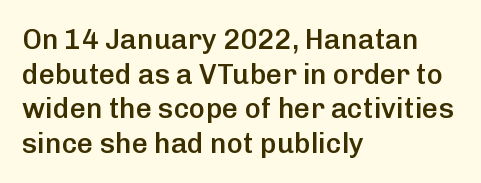
The specimen omits any rule beneath the text block's lines. The letters advance in unequal steps, a hallmark of proportional type. When letters stand straight like this, we call the style roman or upright. Heft: intermediate — a semibold.
